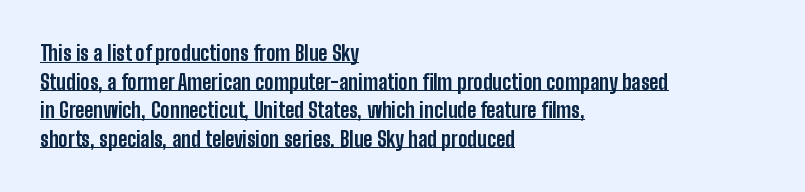
{"italic": "no", "bold": "yes", "underline": "yes", "align": "left", "line_spacing": "normal", "line_spacing_ratio": 1.36, "letter_spacing": "normal", "letter_spacing_em": 0.0, "glyph_px": 21}
